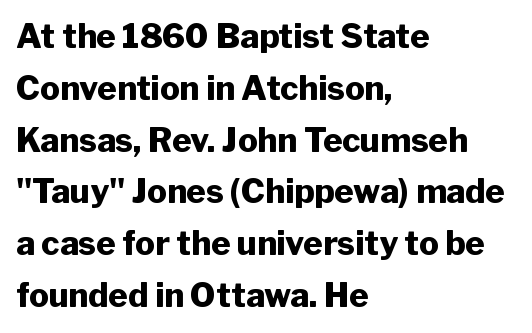
Notice how the stems are strictly vertical — no italics here. The rendering uses a moderate line-height, typical for paragraphs. Is the type bold? Yes — the strokes are clearly thick and heavy. The tracking reads as untouched default to a designer's eye. The strip under each line holds only bare page.
